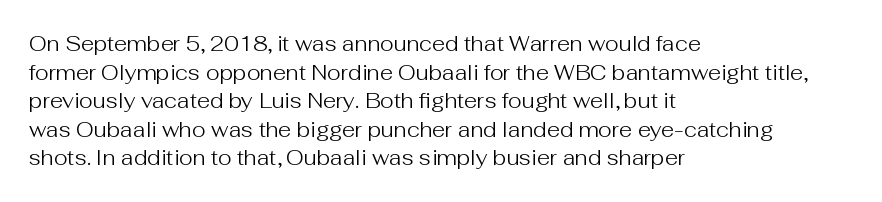
{"italic": "no", "bold": "no", "underline": "no", "align": "left", "line_spacing": "normal", "line_spacing_ratio": 1.36, "letter_spacing": "normal", "letter_spacing_em": 0.0, "glyph_px": 21}
